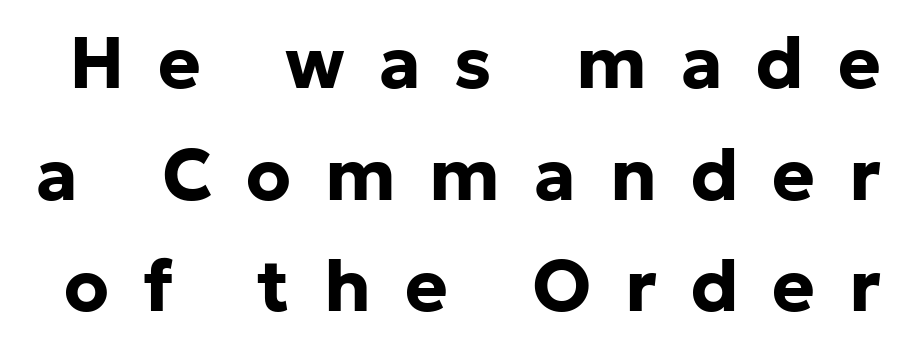
Q: Is the text bold? A: Yes.
Q: Is the text italic (slanted)? A: No, it is upright.
Q: Is the typeface a serif or a sans-serif typeface? A: Sans-serif.
Q: Is the text underlined? A: No.
Q: Is the spacing between letters normal or unusually wide? A: Unusually wide.
Q: Is the spacing between lines tight, normal or loose? A: Normal.
Q: Width (condensed, normal, or wide)? A: Normal.
Q: Stroke contrast? A: Low.
Q: x-height? A: Medium.
Q: Monospaced? A: No.
